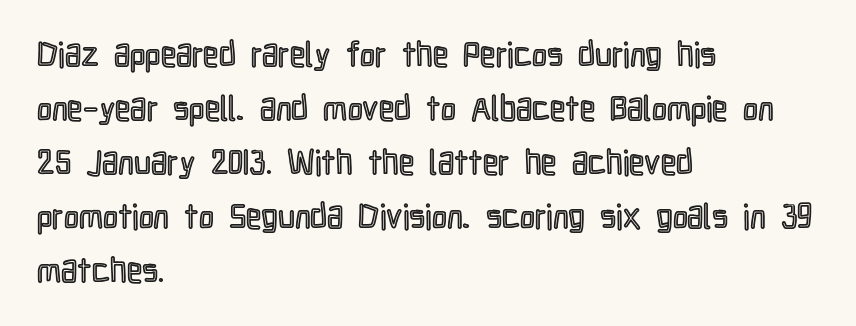
Q: Is the text italic (slanted)? A: No, it is upright.
Q: Is the text underlined? A: No.
Q: How is the paragraph aligned? A: Left-aligned.
Q: Is the spacing between letters normal or unusually wide? A: Normal.
Q: Is the spacing between lines tight, normal or loose? A: Normal.
Q: Width (condensed, normal, or wide)? A: Condensed.
Q: x-height? A: Medium.
Q: Monospaced? A: No.
